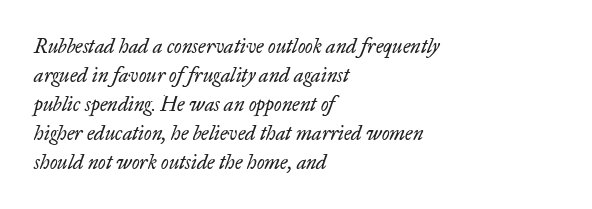
Q: Is the text bold? A: No.
Q: Is the text italic (slanted)? A: Yes, it leans right by about 17 degrees.
Q: Is the text underlined? A: No.
Q: How is the paragraph aligned? A: Left-aligned.
Q: Is the spacing between letters normal or unusually wide? A: Normal.
Q: Is the spacing between lines tight, normal or loose? A: Normal.
